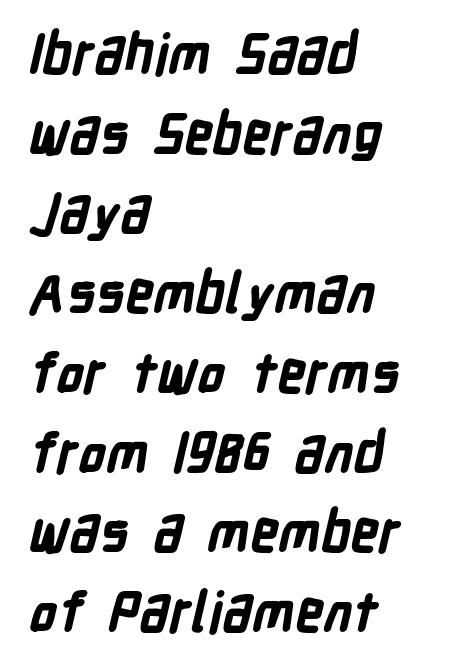
The baseline area is clear. This block has exactly the height ordinary leading produces. This is sans-serif lettering, the kind often seen on screens and signage. Proportional: the letters do not fall into vertical columns. Spacing between characters is what you'd get straight out of the box. Alignment: flush left.
